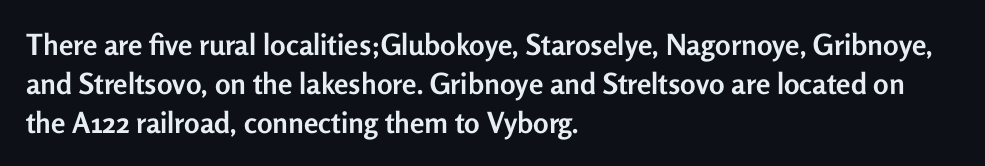
{"serif": "no", "italic": "no", "bold": "yes", "weight": "semibold", "width": "normal", "stroke_contrast": "low", "x_height": "medium", "monospaced": "no", "underline": "no", "align": "left", "line_spacing": "normal", "line_spacing_ratio": 1.34, "letter_spacing": "normal", "letter_spacing_em": 0.0, "glyph_px": 29}
